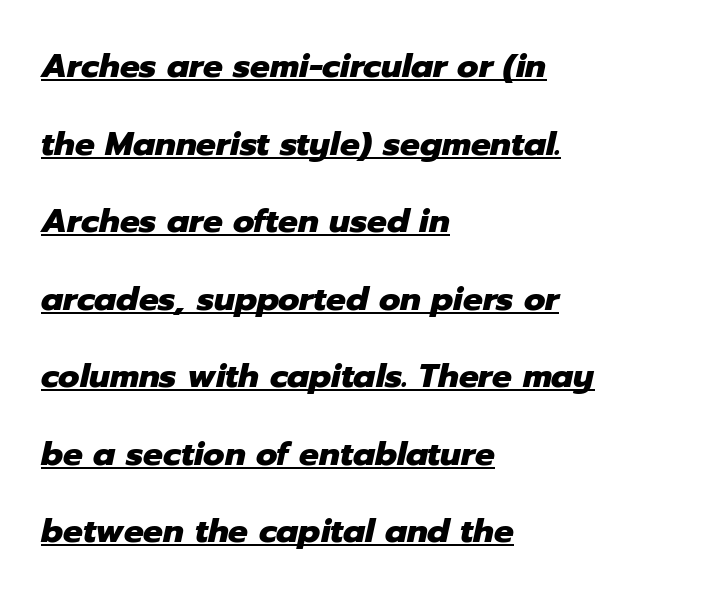
{"italic": "yes", "lean": "right", "slant_degrees": 12, "bold": "yes", "weight": "heavy", "width": "normal", "stroke_contrast": "low", "x_height": "medium", "monospaced": "no", "underline": "yes", "align": "left", "line_spacing": "loose", "line_spacing_ratio": 2.35, "letter_spacing": "normal", "letter_spacing_em": 0.0, "glyph_px": 33}
